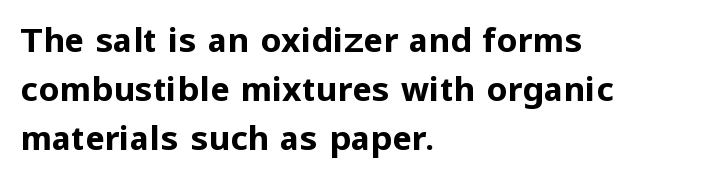
Q: Is the text bold? A: Yes.
Q: Is the text italic (slanted)? A: No, it is upright.
Q: Is the typeface a serif or a sans-serif typeface? A: Sans-serif.
Q: Is the text underlined? A: No.
Q: How is the paragraph aligned? A: Left-aligned.
Q: Is the spacing between letters normal or unusually wide? A: Normal.
Q: Is the spacing between lines tight, normal or loose? A: Normal.
Q: Width (condensed, normal, or wide)? A: Normal.
Q: Stroke contrast? A: Low.
Q: x-height? A: Medium.
Q: Monospaced? A: No.
